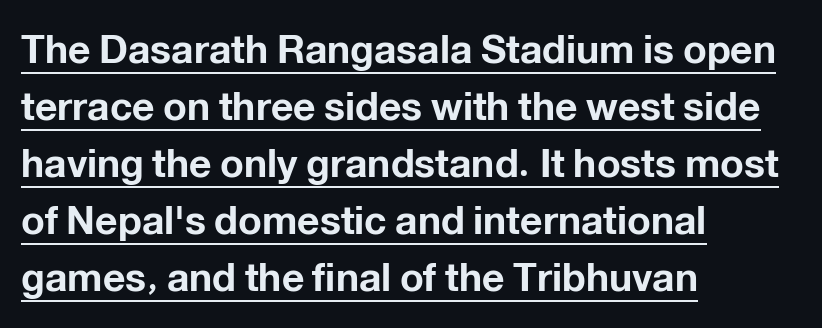
The image shows 39 px bold sans-serif type, upright; set left-aligned, normal line spacing (1.46x), normal letter spacing, underlined; low stroke contrast and a medium x-height.
